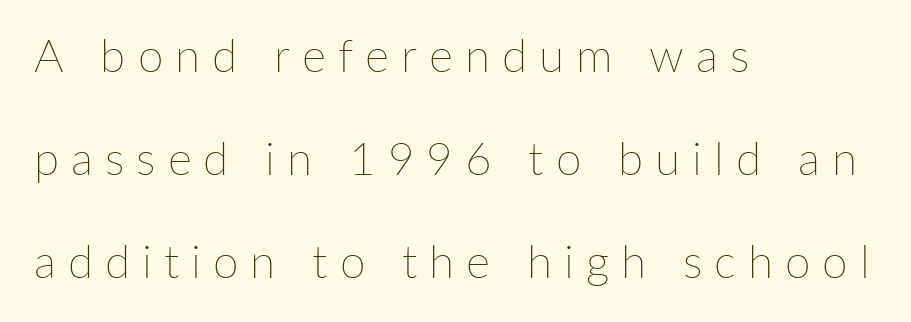
The image shows 46 px thin type, upright; set left-aligned, loose line spacing (2.24x), unusually wide letter spacing (+0.26 em), not underlined; low stroke contrast and a medium x-height.
